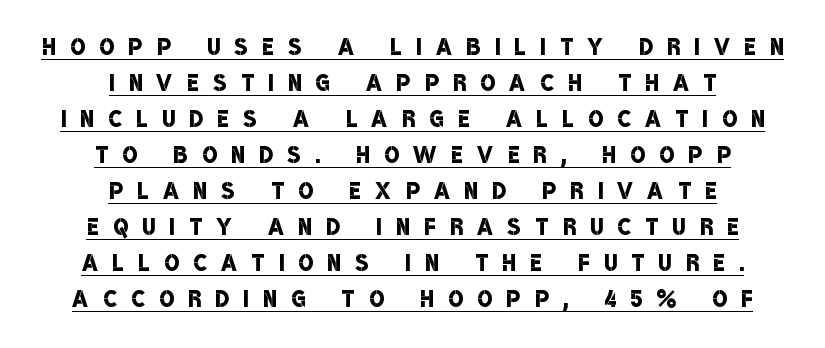
Observe the wide spacing: letters keep a clear distance from each other. Where is the straight margin? There isn't one; the lines are centered. Is there an underline? Yes — a line sits under the letters. Think of a printed novel: that variable character pitch is what you see here. The characters display no serif detailing; their extremities are plain.
